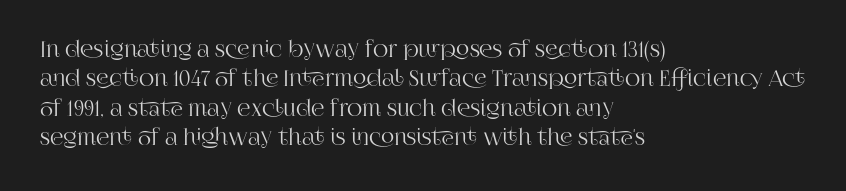
Q: Is the text italic (slanted)? A: No, it is upright.
Q: Is the text underlined? A: No.
Q: How is the paragraph aligned? A: Left-aligned.
Q: Is the spacing between letters normal or unusually wide? A: Normal.
Q: Is the spacing between lines tight, normal or loose? A: Normal.
